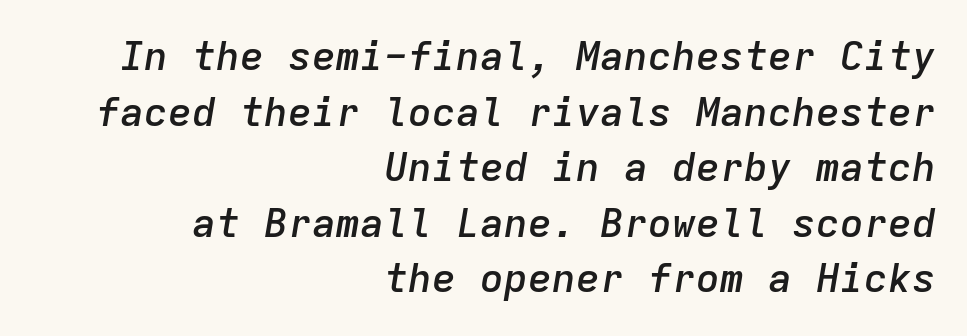
Q: Is the text bold? A: Semi-bold.
Q: Is the text italic (slanted)? A: Yes, it leans right by about 9 degrees.
Q: Is the text underlined? A: No.
Q: How is the paragraph aligned? A: Right-aligned.
Q: Is the spacing between letters normal or unusually wide? A: Normal.
Q: Is the spacing between lines tight, normal or loose? A: Normal.
Q: Width (condensed, normal, or wide)? A: Normal.
Q: Stroke contrast? A: Low.
Q: x-height? A: Medium.
Q: Monospaced? A: Yes.
